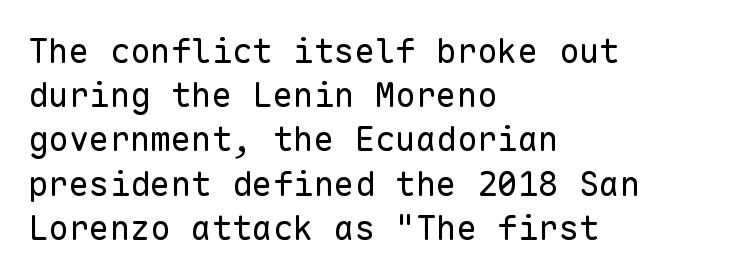
Nope, no serifs anywhere on these letters. A normal amount of white space separates one row of letters from the next. Nothing heavy about these letters — not bold at all. Typeset ragged right — the left edge is the straight one. Do the characters align in a grid? Yes, the font is monospaced. Underlining? Definitely not there.
